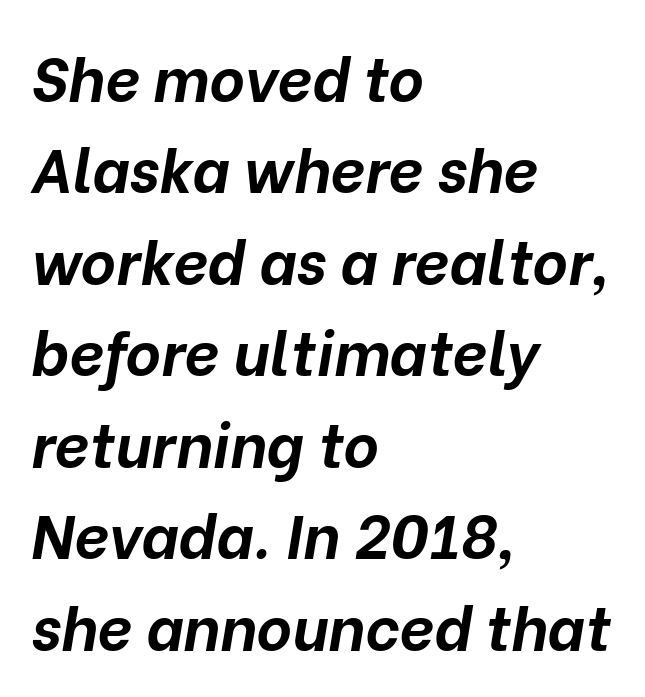
The image shows 61 px bold type, italic (leaning right); set left-aligned, normal line spacing (1.5x), normal letter spacing, not underlined; low stroke contrast and a medium x-height.
